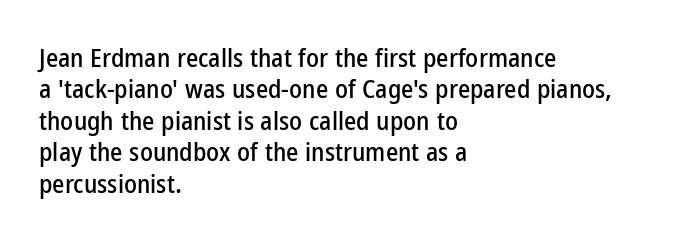
The image shows 26 px text type, upright; set left-aligned, line spacing 1.21x, normal letter spacing, not underlined.
